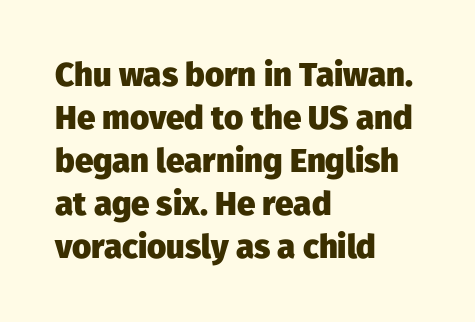
The rendering shows plain stroke endings on the letterforms — a sans-serif design. Horizontal alignment here is leftward, the default for most running prose. In terms of posture, this sample is upright. Successive baselines arrive at the customary interval. The letters advance in unequal steps, a hallmark of proportional type.
